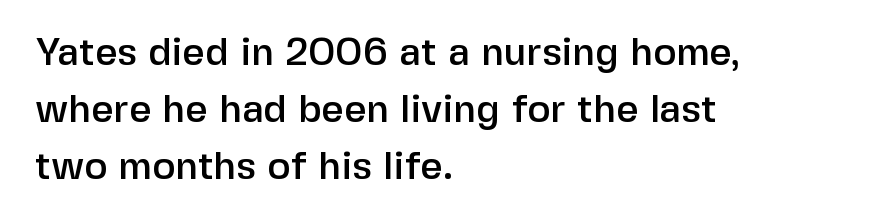
Q: Is the text italic (slanted)? A: No, it is upright.
Q: Is the typeface a serif or a sans-serif typeface? A: Sans-serif.
Q: Is the text underlined? A: No.
Q: How is the paragraph aligned? A: Left-aligned.
Q: Is the spacing between letters normal or unusually wide? A: Normal.
Q: Is the spacing between lines tight, normal or loose? A: Normal.
Q: Width (condensed, normal, or wide)? A: Normal.
Q: Stroke contrast? A: Low.
Q: x-height? A: Medium.
Q: Monospaced? A: No.
